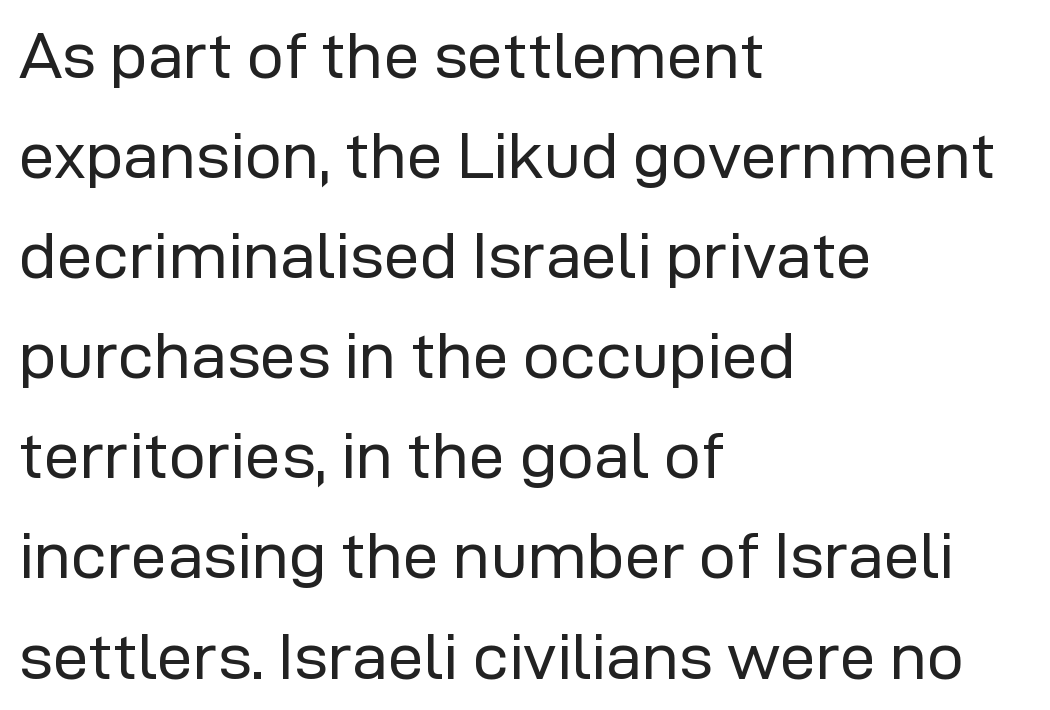
Q: Is the text bold? A: No.
Q: Is the text italic (slanted)? A: No, it is upright.
Q: Is the typeface a serif or a sans-serif typeface? A: Sans-serif.
Q: Is the text underlined? A: No.
Q: How is the paragraph aligned? A: Left-aligned.
Q: Is the spacing between letters normal or unusually wide? A: Normal.
Q: Is the spacing between lines tight, normal or loose? A: Normal.
Q: Width (condensed, normal, or wide)? A: Normal.
Q: Stroke contrast? A: Low.
Q: x-height? A: Medium.
Q: Monospaced? A: No.
